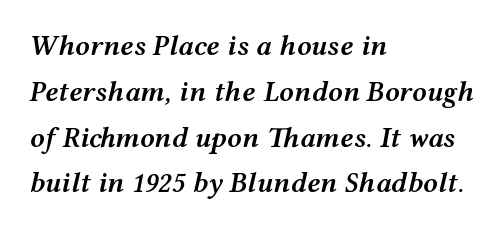
The image shows 29 px semibold, wide type, italic (leaning right); set left-aligned, normal line spacing (1.58x), normal letter spacing, not underlined; medium stroke contrast and a medium x-height.
